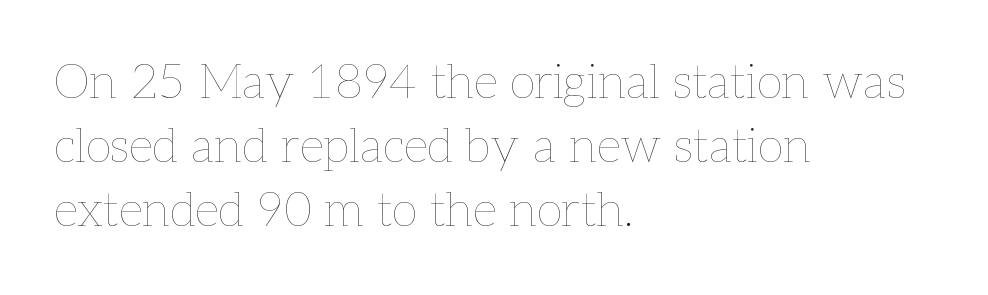
{"italic": "no", "bold": "no", "weight": "thin", "width": "normal", "stroke_contrast": "low", "x_height": "medium", "monospaced": "no", "underline": "no", "align": "left", "line_spacing": "normal", "line_spacing_ratio": 1.33, "letter_spacing": "normal", "letter_spacing_em": 0.0, "glyph_px": 48}
